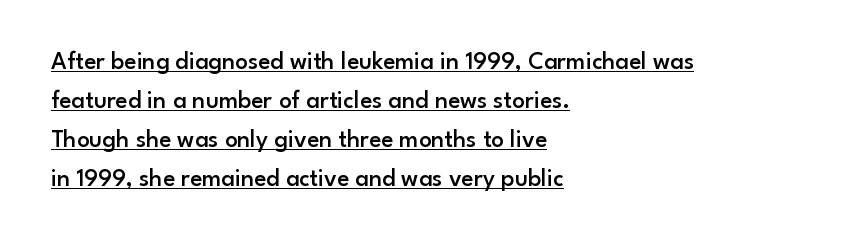
Q: Is the text bold? A: Semi-bold.
Q: Is the text italic (slanted)? A: No, it is upright.
Q: Is the text underlined? A: Yes.
Q: How is the paragraph aligned? A: Left-aligned.
Q: Is the spacing between letters normal or unusually wide? A: Normal.
Q: Is the spacing between lines tight, normal or loose? A: Normal.
